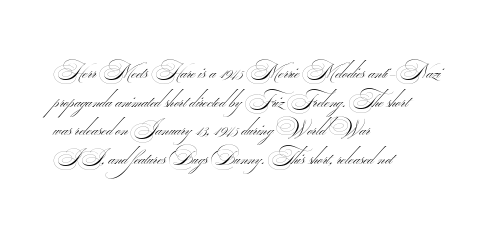
The image shows 21 px text type; set left-aligned, normal line spacing (1.36x), normal letter spacing, not underlined.
